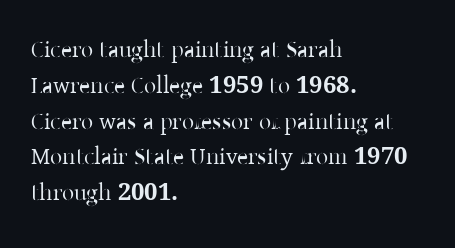
Summary of vertical rhythm: regular, with standard interline spacing. Is the block centered? No — it sits flush against the left margin. Nobody drew a line under any word here. Unlike italic type, these characters show no tilt at all.
